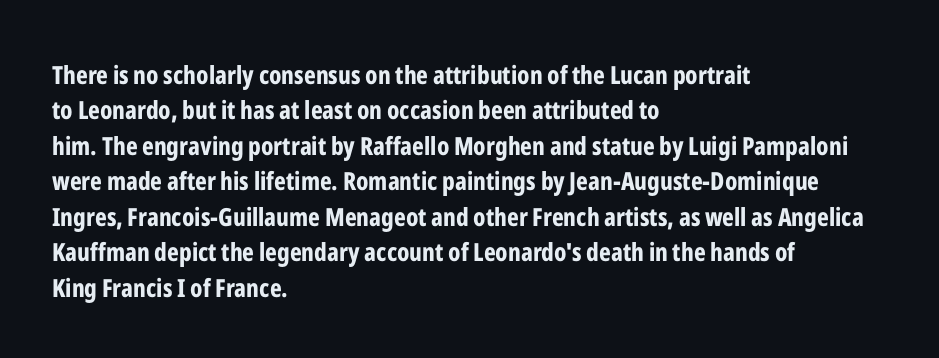
The strokes are fattened all the way to bold. Does the copy run flush right? No — it runs flush left. The face used here is rendered with its standard letterfit. Does the leading feel generous? No, just average. The typography opts for an upright posture over an oblique one.
